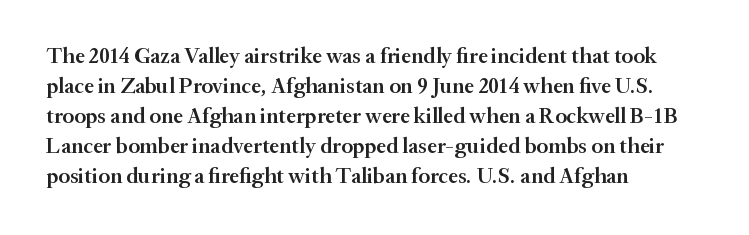
{"italic": "no", "bold": "semi", "underline": "no", "align": "left", "line_spacing": "normal", "line_spacing_ratio": 1.36, "letter_spacing": "normal", "letter_spacing_em": 0.0, "glyph_px": 22}
